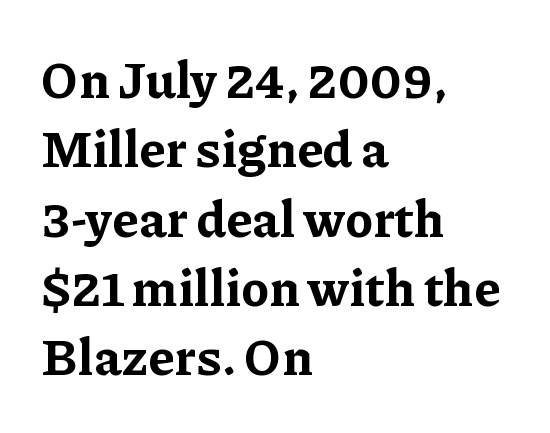
The image shows 51 px bold serif type, upright; set left-aligned, normal line spacing (1.36x), normal letter spacing, not underlined; low stroke contrast and a medium x-height.
